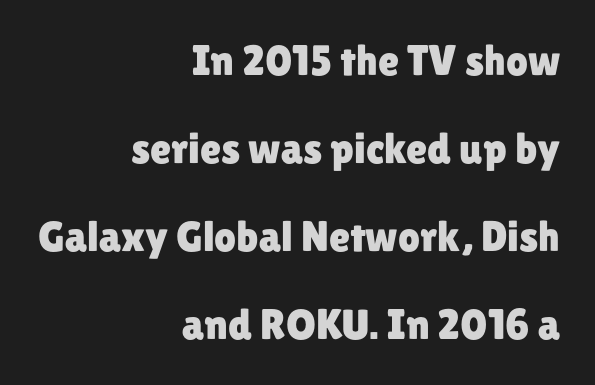
The image shows 43 px sans-serif type, upright; set right-aligned, loose line spacing (2.05x), normal letter spacing, not underlined; low stroke contrast and a medium x-height.
